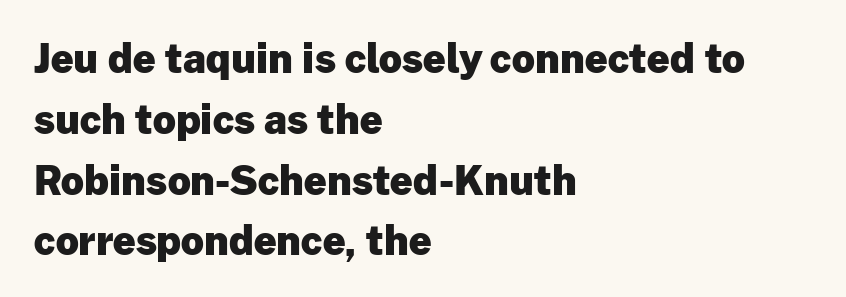
{"serif": "no", "italic": "no", "bold": "yes", "weight": "heavy", "width": "normal", "stroke_contrast": "low", "x_height": "medium", "monospaced": "no", "underline": "no", "align": "left", "line_spacing": "normal", "line_spacing_ratio": 1.52, "letter_spacing": "normal", "letter_spacing_em": 0.0, "glyph_px": 40}
